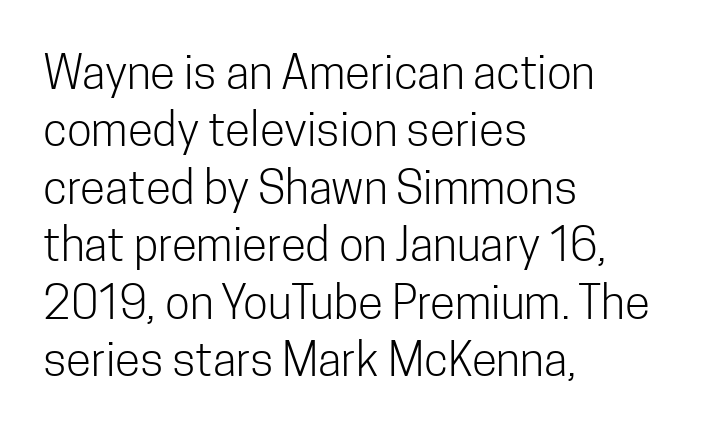
Notice how descenders clear the ascenders below comfortably — that's standard leading. Here the glyphs are tracked normally, forming tight word shapes. The font's upright variant was chosen for this text. The rendering anchors every line to the left-hand side. Only glyphs here, with clear space below each row.
